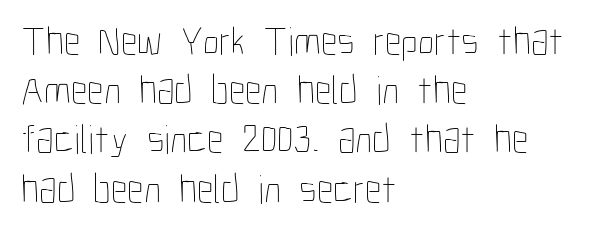
Decoration check: the copy has no underline. Here the designer chose a conventional face with non-uniform glyph widths. If you drew a line through each stem, it would be perfectly vertical. In terms of letterspacing, this is plain default setting. Short and long lines alike share a common starting point at left. This is not heavy type; no bold has been used.
